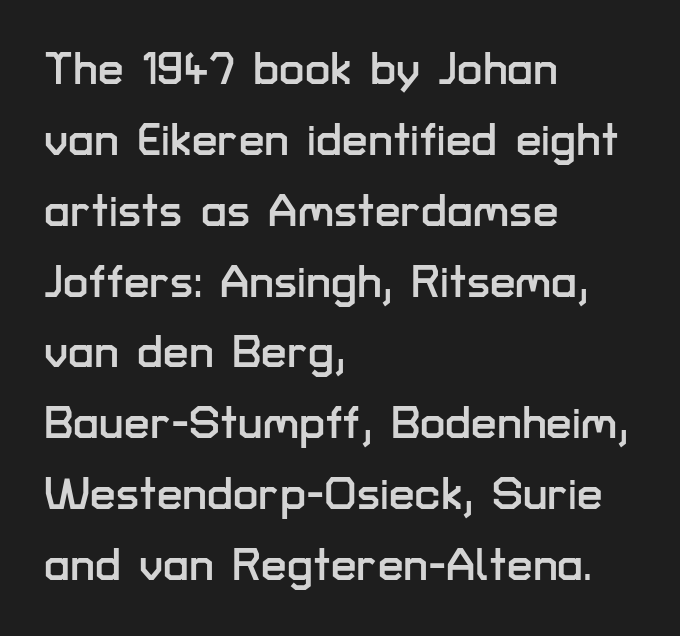
The image shows 46 px sans-serif type, upright; set left-aligned, normal line spacing (1.54x), normal letter spacing, not underlined; low stroke contrast and a medium x-height.
